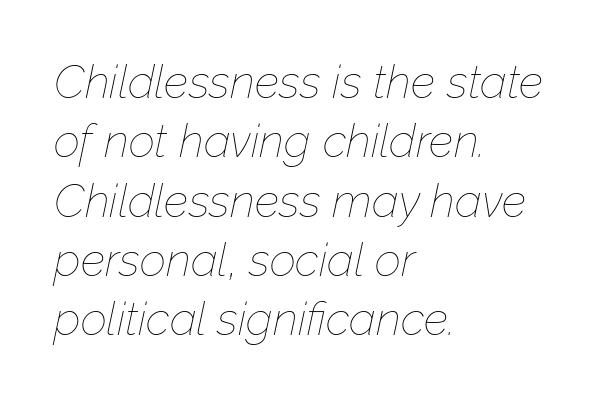
The image shows 46 px thin type, italic (leaning right); set left-aligned, normal line spacing (1.29x), normal letter spacing, not underlined; low stroke contrast and a medium x-height.
